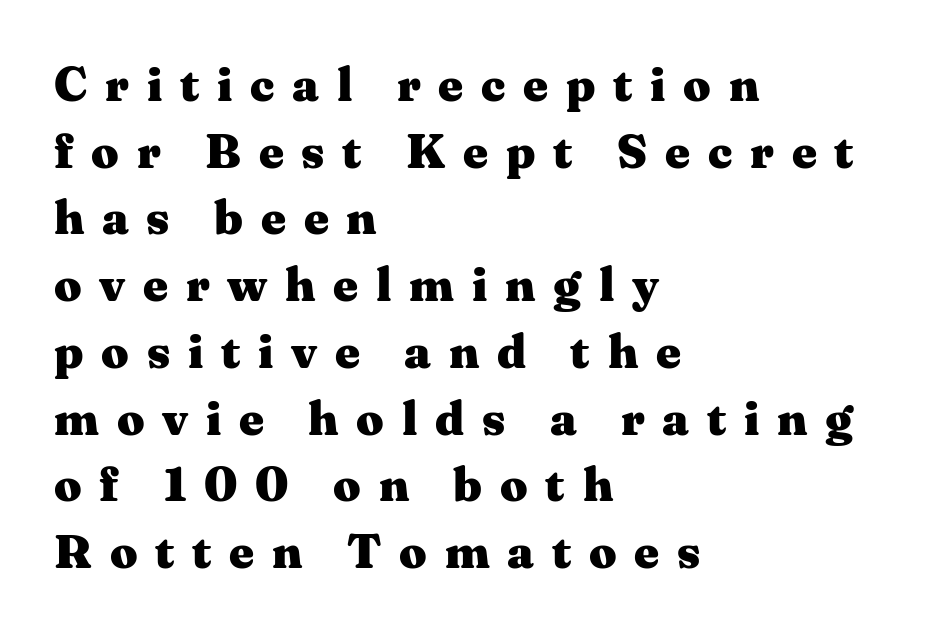
Look at the stroke-to-counter ratio: heavy, a bold. Type without underlining. The passage shown is typed in a proportional face where columns would drift. These lines are composed in type with serifs. Tracking value appears strongly positive — letters spread wide. This rendering uses left alignment, leaving the right contour irregular.
